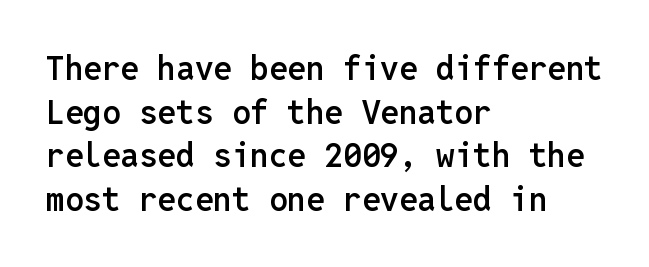
The gaps between neighbouring characters are ordinary and unremarkable. This is the regular roman posture of the typeface. These lines stack with their left ends in a neat column. The glyphs have the mass of a demibold cut, below bold. The letters march in equal steps, a hallmark of fixed-pitch type. Check under the words: just untouched page.
